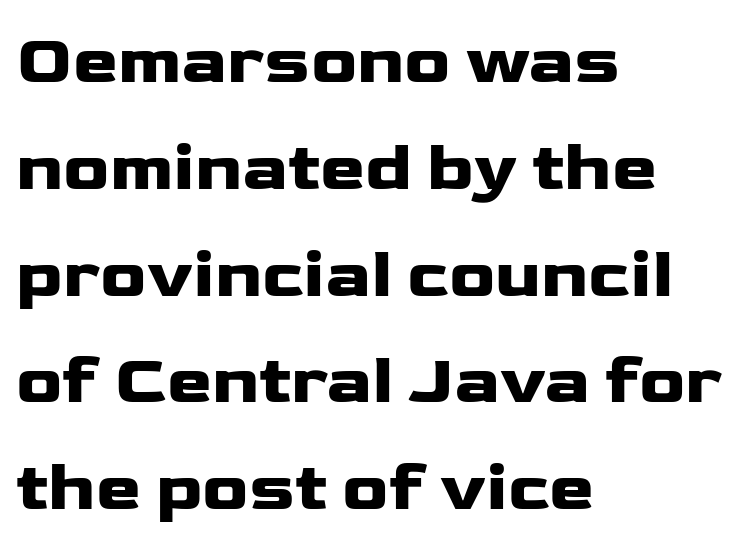
The image shows 68 px wide sans-serif type, upright; set left-aligned, normal line spacing (1.57x), normal letter spacing, not underlined; low stroke contrast and a medium x-height.
